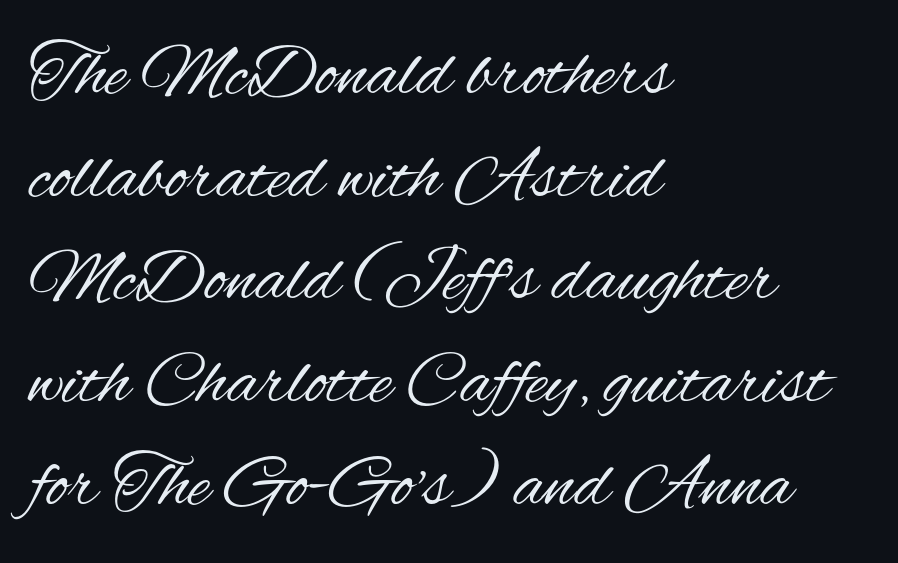
The image shows 75 px regular-weight, condensed sans-serif type; set left-aligned, normal line spacing (1.37x), normal letter spacing, not underlined; medium stroke contrast and a small x-height.
